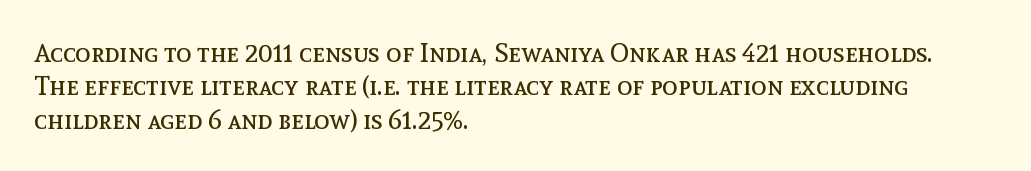
Q: Is the text bold? A: No.
Q: Is the text italic (slanted)? A: No, it is upright.
Q: Is the text underlined? A: No.
Q: How is the paragraph aligned? A: Left-aligned.
Q: Is the spacing between letters normal or unusually wide? A: Normal.
Q: Is the spacing between lines tight, normal or loose? A: Normal.
